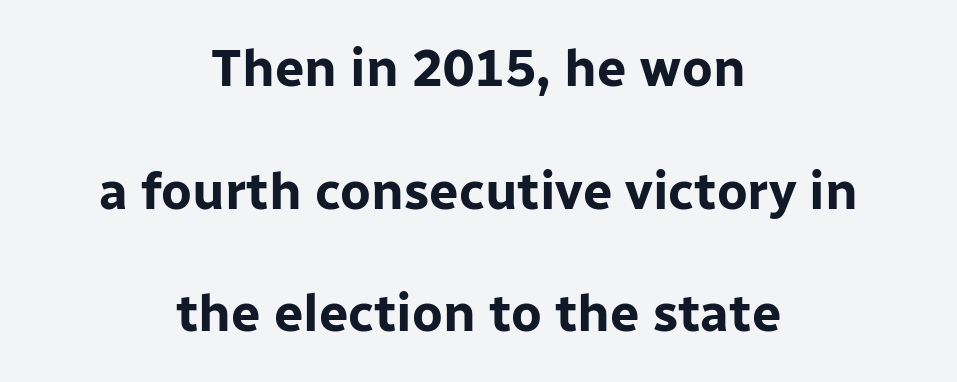
Q: Is the text bold? A: Yes.
Q: Is the text italic (slanted)? A: No, it is upright.
Q: Is the typeface a serif or a sans-serif typeface? A: Sans-serif.
Q: Is the text underlined? A: No.
Q: How is the paragraph aligned? A: Centered.
Q: Is the spacing between letters normal or unusually wide? A: Normal.
Q: Is the spacing between lines tight, normal or loose? A: Loose.
Q: Width (condensed, normal, or wide)? A: Normal.
Q: Stroke contrast? A: Low.
Q: x-height? A: Medium.
Q: Monospaced? A: No.
